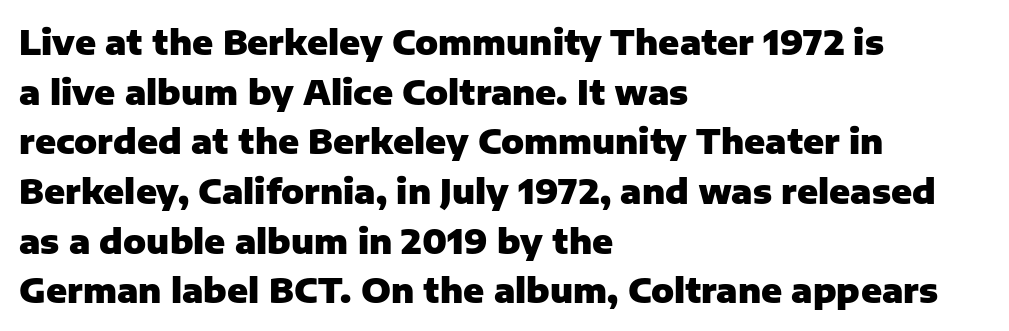
The characters display no serif detailing; their extremities are plain. Do the characters align in a grid? No, the font is proportional. If you measured baseline to baseline, you'd find a middling distance. Underlining? Definitely not there. Characters follow at the spacing the type designer built in. In CSS terms this would be text-align: left.
